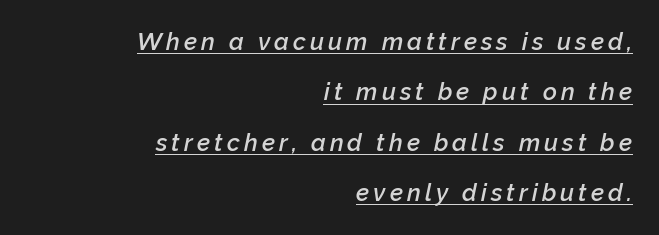
The image shows 24 px text type, italic (leaning right); set right-aligned, loose line spacing (2.1x), underlined.
